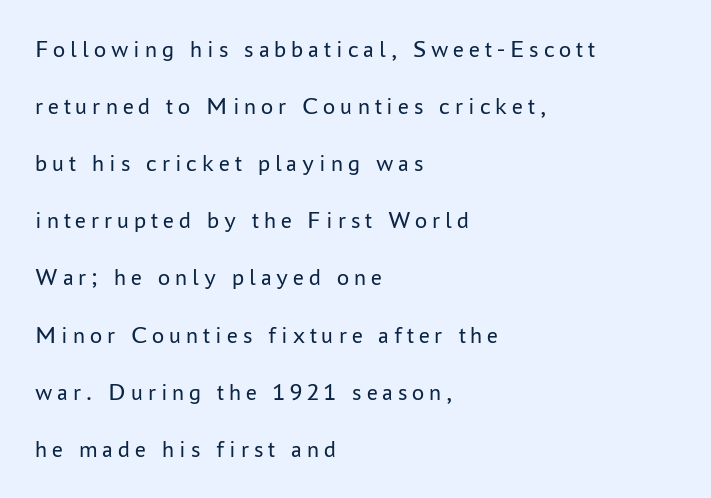
{"italic": "no", "bold": "no", "underline": "no", "align": "left", "line_spacing": "loose", "line_spacing_ratio": 2.38, "letter_spacing": "wide", "letter_spacing_em": 0.21, "glyph_px": 24}
